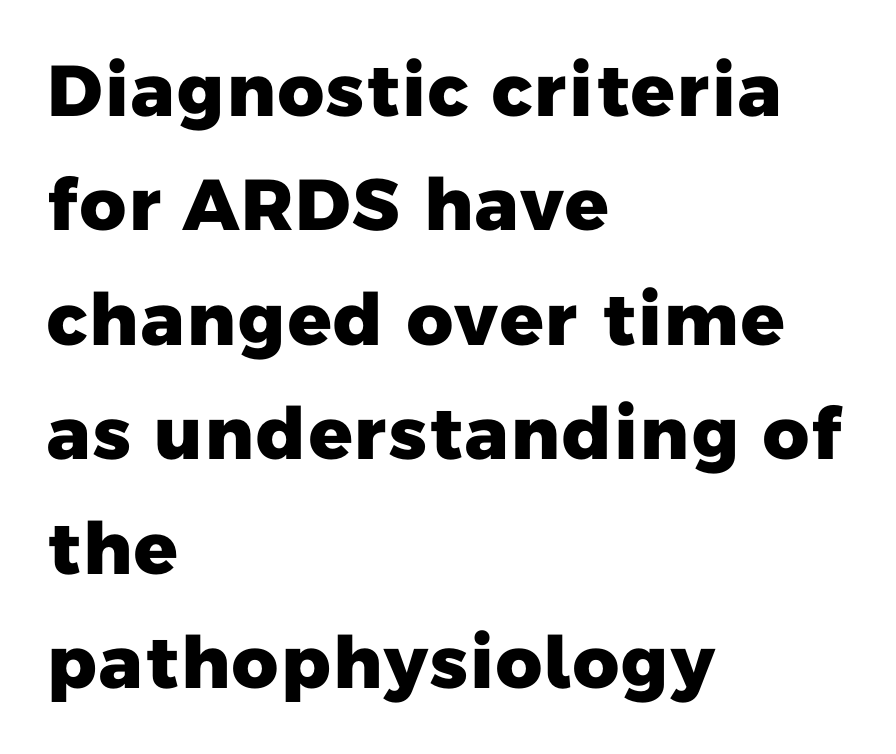
{"serif": "no", "bold": "yes", "weight": "heavy", "width": "normal", "stroke_contrast": "low", "x_height": "medium", "monospaced": "no", "underline": "no", "align": "left", "line_spacing": "normal", "line_spacing_ratio": 1.59, "letter_spacing": "normal", "letter_spacing_em": 0.0, "glyph_px": 72}
